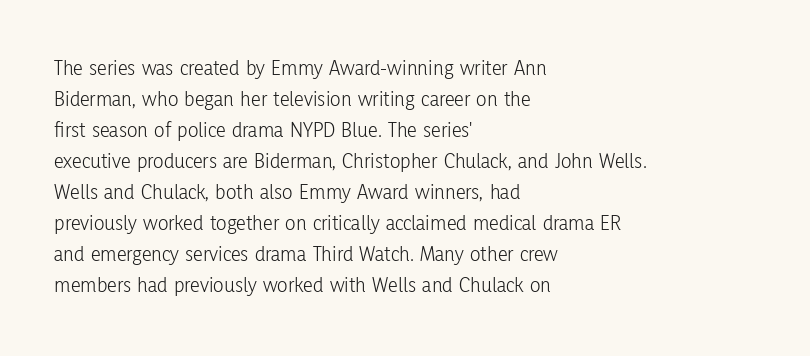
The image shows 22 px text type, upright; set left-aligned, normal line spacing (1.41x), normal letter spacing, not underlined.
